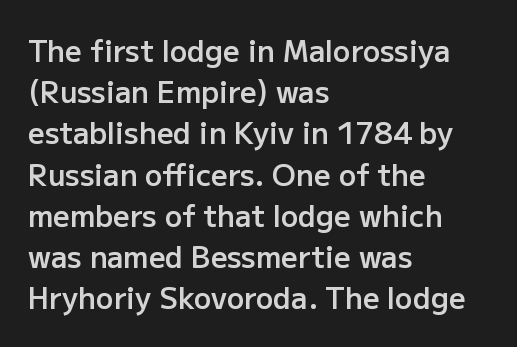
The image shows 29 px semibold sans-serif type, upright; set left-aligned, normal line spacing (1.42x), normal letter spacing, not underlined; low stroke contrast and a medium x-height.
